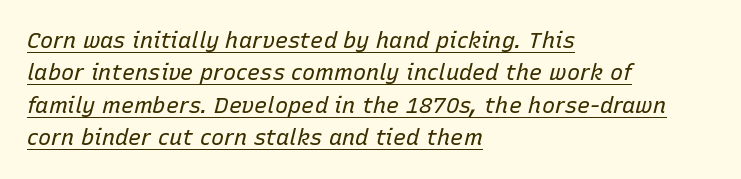
{"italic": "yes", "lean": "right", "slant_degrees": 15, "bold": "no", "underline": "yes", "align": "left", "line_spacing": "normal", "line_spacing_ratio": 1.47, "letter_spacing": "normal", "letter_spacing_em": 0.0, "glyph_px": 22}
